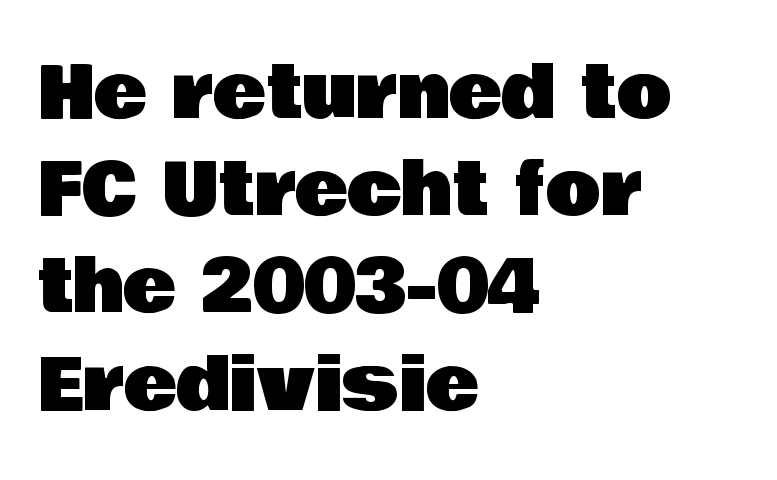
Q: Is the text italic (slanted)? A: No, it is upright.
Q: Is the typeface a serif or a sans-serif typeface? A: Sans-serif.
Q: Is the text underlined? A: No.
Q: How is the paragraph aligned? A: Left-aligned.
Q: Is the spacing between letters normal or unusually wide? A: Normal.
Q: Is the spacing between lines tight, normal or loose? A: Normal.
Q: Width (condensed, normal, or wide)? A: Normal.
Q: Stroke contrast? A: Low.
Q: x-height? A: Large.
Q: Monospaced? A: No.
